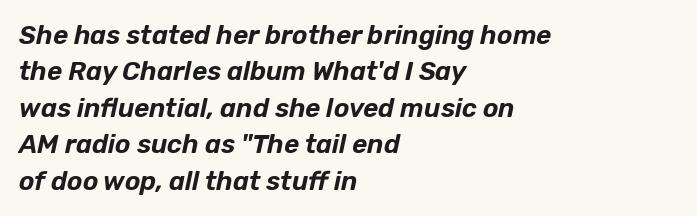
Q: Is the text italic (slanted)? A: Yes, it leans right by about 12 degrees.
Q: Is the text underlined? A: No.
Q: How is the paragraph aligned? A: Left-aligned.
Q: Is the spacing between letters normal or unusually wide? A: Normal.
Q: Is the spacing between lines tight, normal or loose? A: Normal.
